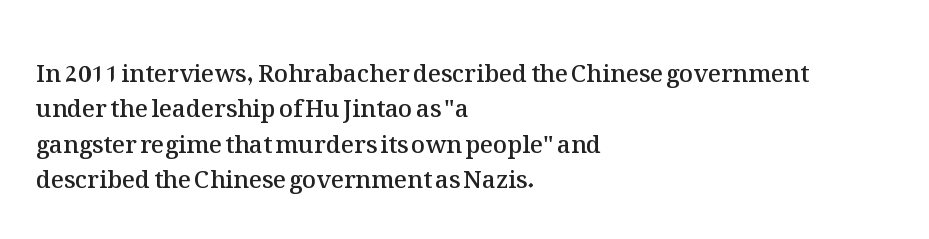
A fair bit of extra ink — the face is semibold, not bold. A roman cut, with each character standing at attention. The ragged edge is on the right, which tells us the setting is flush left. Leading: standard. The area under the type is left untouched.
